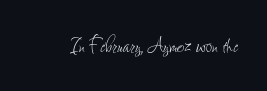
The image shows 26 px text type; set normal letter spacing, not underlined.
